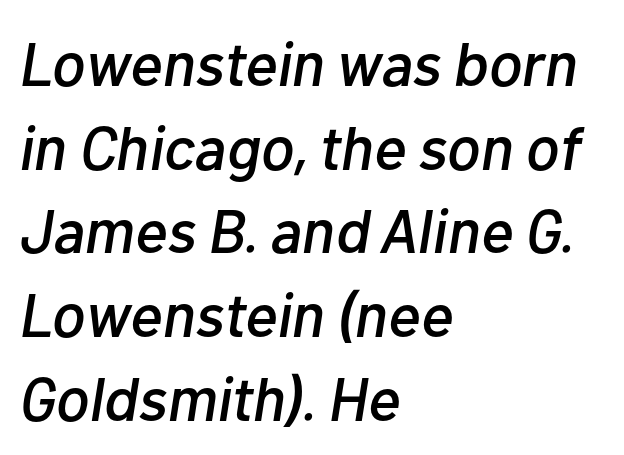
{"italic": "yes", "lean": "right", "slant_degrees": 10, "width": "normal", "stroke_contrast": "low", "x_height": "medium", "monospaced": "no", "underline": "no", "align": "left", "line_spacing": "normal", "line_spacing_ratio": 1.35, "letter_spacing": "normal", "letter_spacing_em": 0.0, "glyph_px": 62}
